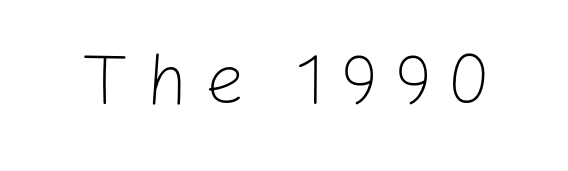
The space directly below the letters is spotless. Grotesque or geometric, the face here clearly has no serifs. Weight class: somewhere from thin through regular. How are the letters spaced? Widely, with obvious added tracking.
